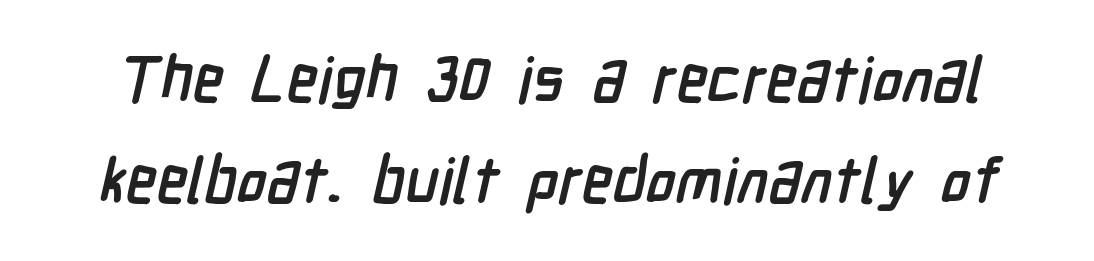
{"serif": "no", "bold": "yes", "weight": "semibold", "width": "condensed", "stroke_contrast": "low", "x_height": "medium", "monospaced": "no", "underline": "no", "line_spacing": "normal", "line_spacing_ratio": 1.6, "letter_spacing": "normal", "letter_spacing_em": 0.0, "glyph_px": 63}
